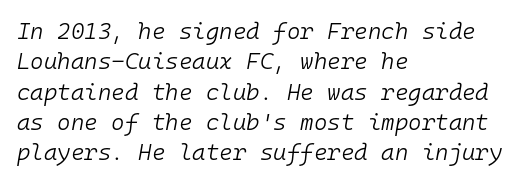
Q: Is the text bold? A: No.
Q: Is the text italic (slanted)? A: Yes, it leans right by about 10 degrees.
Q: Is the text underlined? A: No.
Q: How is the paragraph aligned? A: Left-aligned.
Q: Is the spacing between letters normal or unusually wide? A: Normal.
Q: Is the spacing between lines tight, normal or loose? A: Normal.
